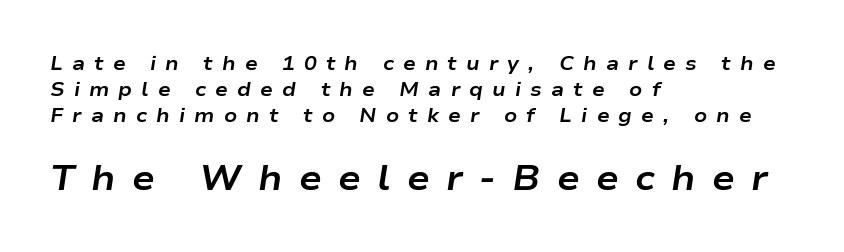
{"italic": "yes", "lean": "right", "slant_degrees": 9, "bold": "yes", "weight": "bold", "width": "wide", "stroke_contrast": "low", "x_height": "medium", "monospaced": "no", "underline": "no", "align": "left", "line_spacing": "normal", "line_spacing_ratio": 1.36, "letter_spacing": "wide", "letter_spacing_em": 0.48, "larger_block": "second", "size_ratio": 1.79, "glyph_px": 34}
